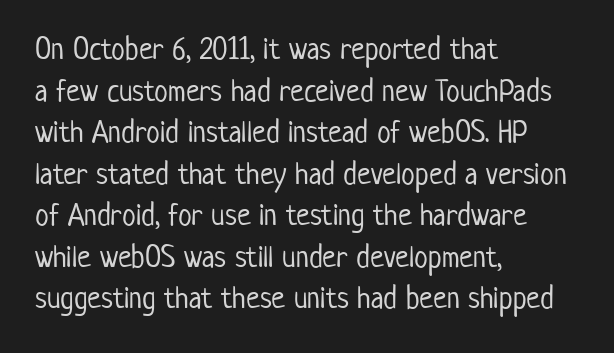
{"serif": "no", "italic": "no", "bold": "no", "weight": "light", "width": "condensed", "stroke_contrast": "low", "x_height": "medium", "monospaced": "no", "underline": "no", "align": "left", "line_spacing": "normal", "line_spacing_ratio": 1.34, "letter_spacing": "normal", "letter_spacing_em": 0.0, "glyph_px": 31}
